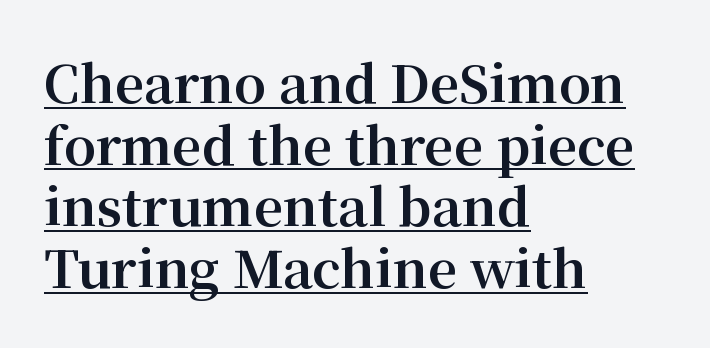
The image shows 51 px bold serif type, upright; set left-aligned, line spacing 1.21x, normal letter spacing, underlined; medium stroke contrast and a medium x-height.
